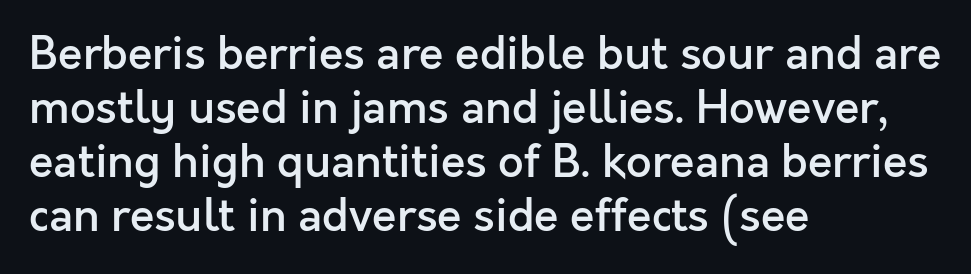
The image shows 45 px semibold sans-serif type, upright; set left-aligned, line spacing 1.2x, normal letter spacing, not underlined; a medium x-height.
